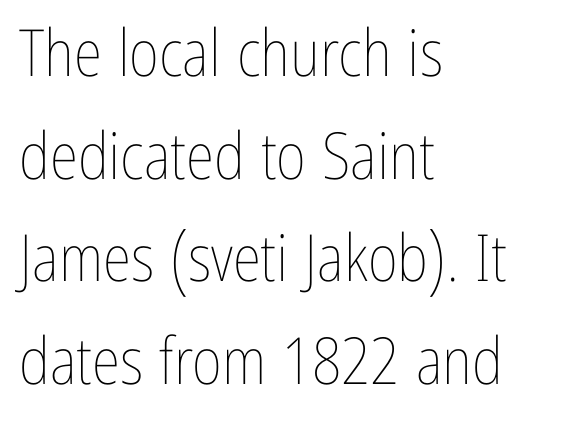
{"italic": "no", "bold": "no", "weight": "thin", "width": "condensed", "stroke_contrast": "low", "x_height": "medium", "monospaced": "no", "underline": "no", "align": "left", "line_spacing": "normal", "line_spacing_ratio": 1.58, "letter_spacing": "normal", "letter_spacing_em": 0.0, "glyph_px": 65}
